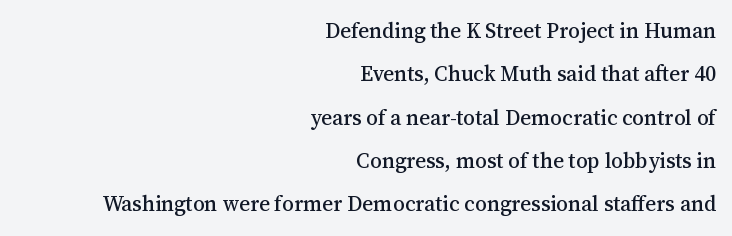
Q: Is the text italic (slanted)? A: No, it is upright.
Q: Is the text underlined? A: No.
Q: How is the paragraph aligned? A: Right-aligned.
Q: Is the spacing between letters normal or unusually wide? A: Normal.
Q: Is the spacing between lines tight, normal or loose? A: Loose.
